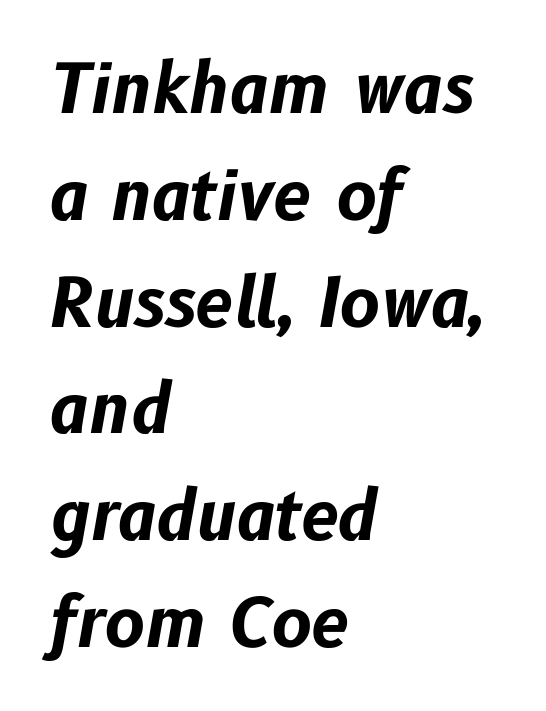
The axis of the letterforms is tilted away from vertical. Students, this is bold: see how much ink each stroke carries. These lines stack with their left ends in a neat column. Regular leading.
